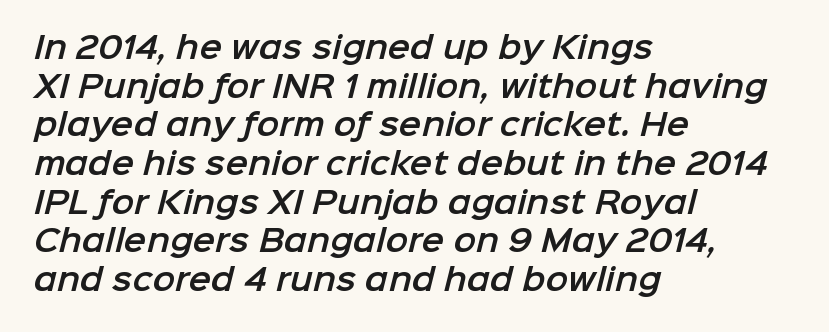
The image shows 30 px sans-serif type; set left-aligned, normal line spacing (1.29x), normal letter spacing, not underlined; low stroke contrast and a medium x-height.
